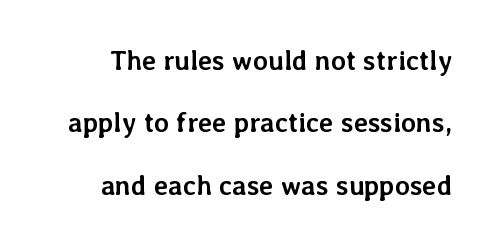
The image shows 27 px bold type, upright; set loose line spacing (2.31x), normal letter spacing, not underlined.
